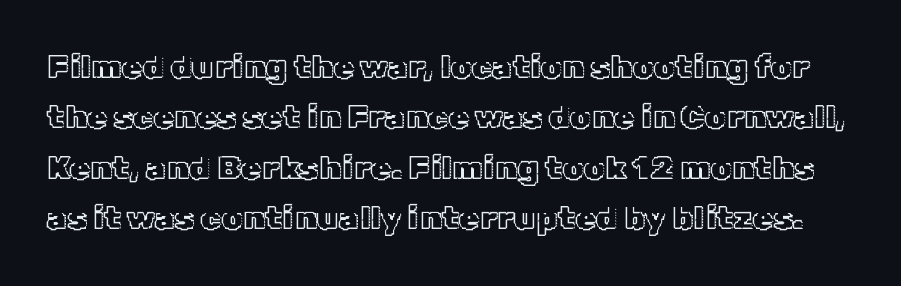
Q: Is the text italic (slanted)? A: No, it is upright.
Q: Is the text underlined? A: No.
Q: Is the spacing between letters normal or unusually wide? A: Normal.
Q: Is the spacing between lines tight, normal or loose? A: Normal.
Q: Width (condensed, normal, or wide)? A: Normal.
Q: x-height? A: Medium.
Q: Monospaced? A: No.
